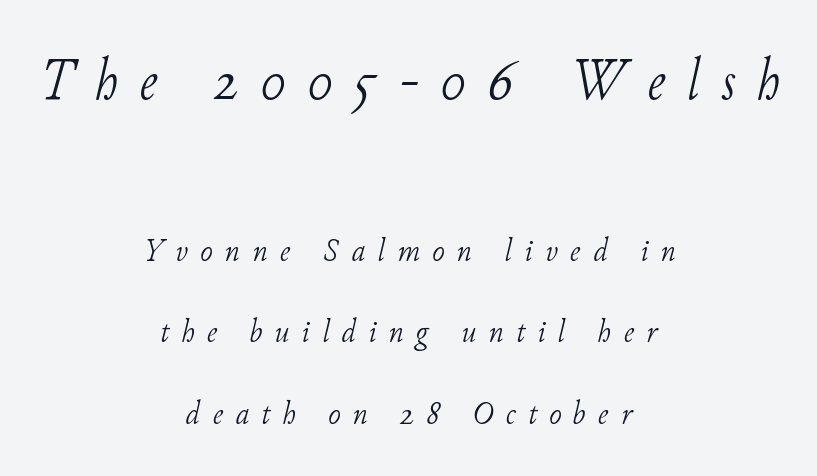
{"serif": "yes", "italic": "yes", "lean": "right", "slant_degrees": 11, "bold": "no", "weight": "light", "width": "normal", "stroke_contrast": "low", "x_height": "small", "monospaced": "no", "underline": "no", "align": "center", "line_spacing": "loose", "line_spacing_ratio": 2.4, "letter_spacing": "wide", "letter_spacing_em": 0.36, "larger_block": "first", "size_ratio": 1.74, "glyph_px": 59}
